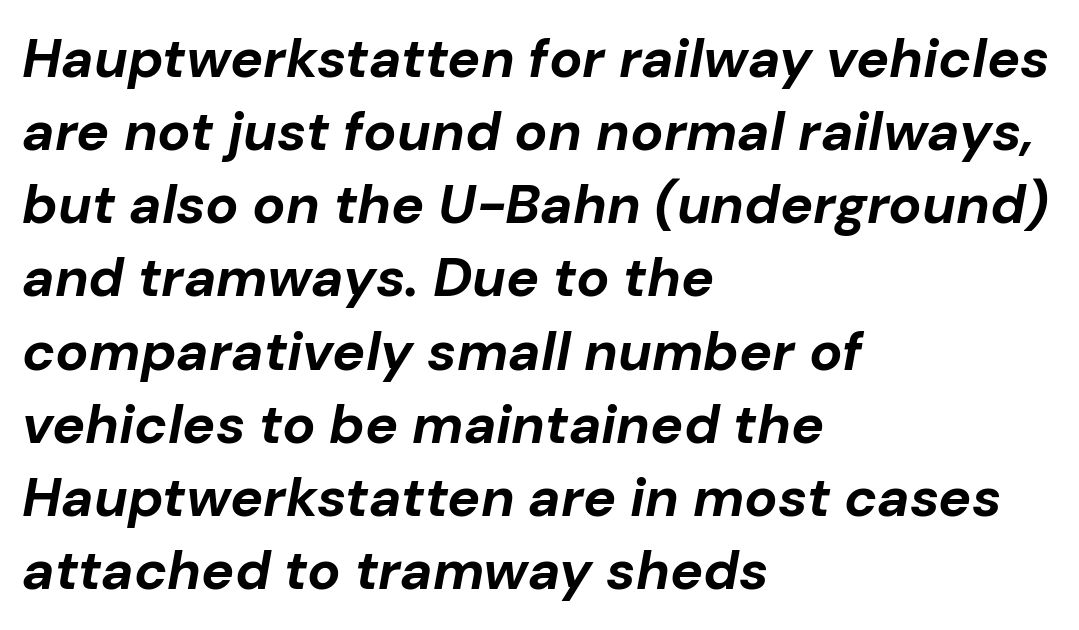
{"italic": "yes", "lean": "right", "slant_degrees": 10, "bold": "yes", "weight": "bold", "width": "normal", "stroke_contrast": "low", "x_height": "medium", "monospaced": "no", "underline": "no", "align": "left", "line_spacing": "normal", "line_spacing_ratio": 1.33, "letter_spacing": "normal", "letter_spacing_em": 0.0, "glyph_px": 55}
